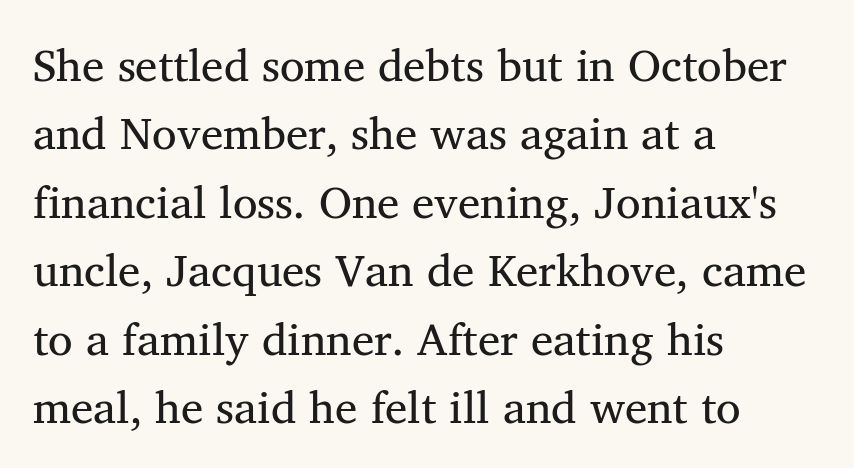
The image shows 45 px regular-weight serif type, upright; set left-aligned, normal line spacing (1.52x), normal letter spacing, not underlined; medium stroke contrast and a medium x-height.
